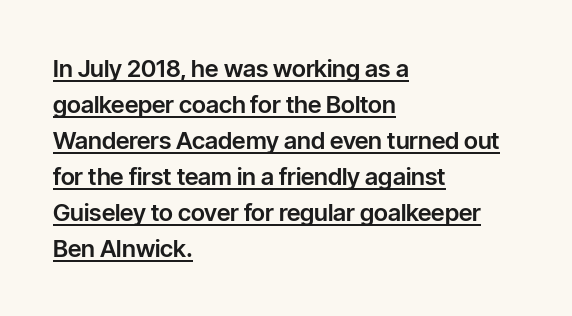
Which margin do the lines hug? The left one — the right edge is uneven. The lettering is marked with a stroke running underneath it. Leading matches the norm, producing a regular column. Caption: standard tracking, unaltered. This is the regular roman posture of the typeface.
